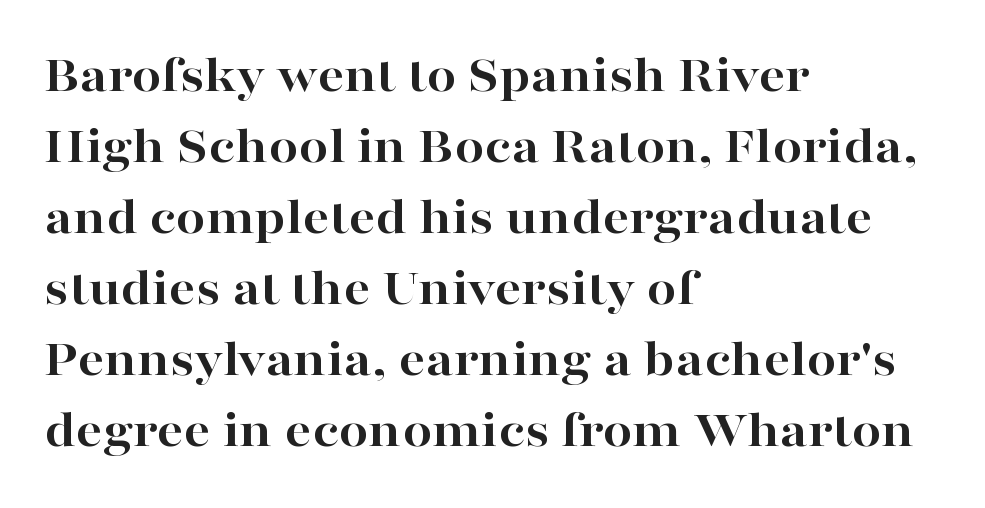
The image shows 53 px bold, wide serif type, upright; set left-aligned, normal line spacing (1.34x), normal letter spacing, not underlined; high stroke contrast and a medium x-height.
